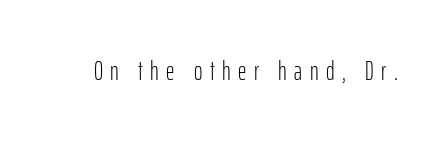
Italic: no, the glyphs are upright roman. No chunkiness to these letters — they're not bold. The area under the type is left untouched. Tracking here is generous; glyphs stand well apart from one another.
